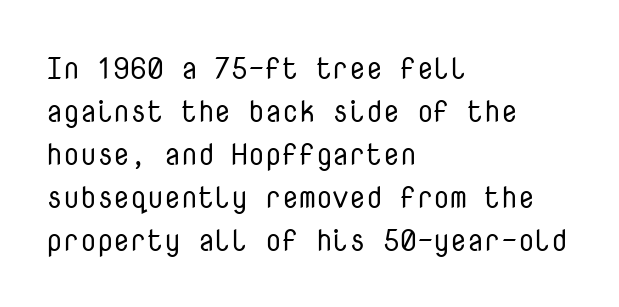
The image shows 30 px regular-weight sans-serif type, upright, monospaced; set left-aligned, normal line spacing (1.43x), normal letter spacing, not underlined; low stroke contrast and a medium x-height.
